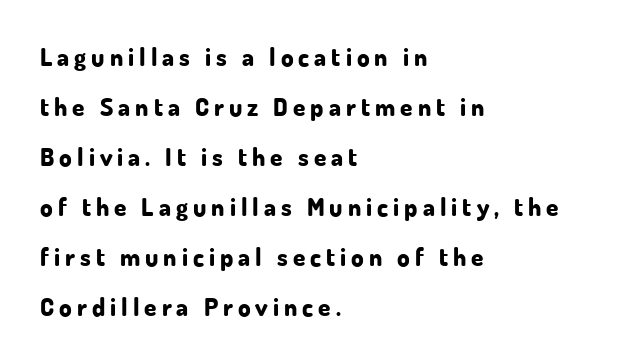
Q: Is the text bold? A: Yes.
Q: Is the text italic (slanted)? A: No, it is upright.
Q: Is the text underlined? A: No.
Q: How is the paragraph aligned? A: Left-aligned.
Q: Is the spacing between letters normal or unusually wide? A: Unusually wide.
Q: Is the spacing between lines tight, normal or loose? A: Loose.
